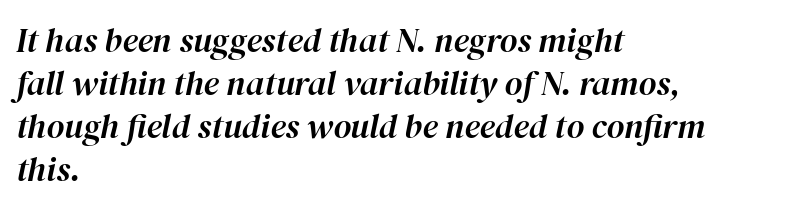
Q: Is the text italic (slanted)? A: Yes, it leans right by about 12 degrees.
Q: Is the text underlined? A: No.
Q: How is the paragraph aligned? A: Left-aligned.
Q: Is the spacing between letters normal or unusually wide? A: Normal.
Q: Is the spacing between lines tight, normal or loose? A: Normal.
Q: Width (condensed, normal, or wide)? A: Normal.
Q: Stroke contrast? A: High.
Q: x-height? A: Medium.
Q: Monospaced? A: No.
